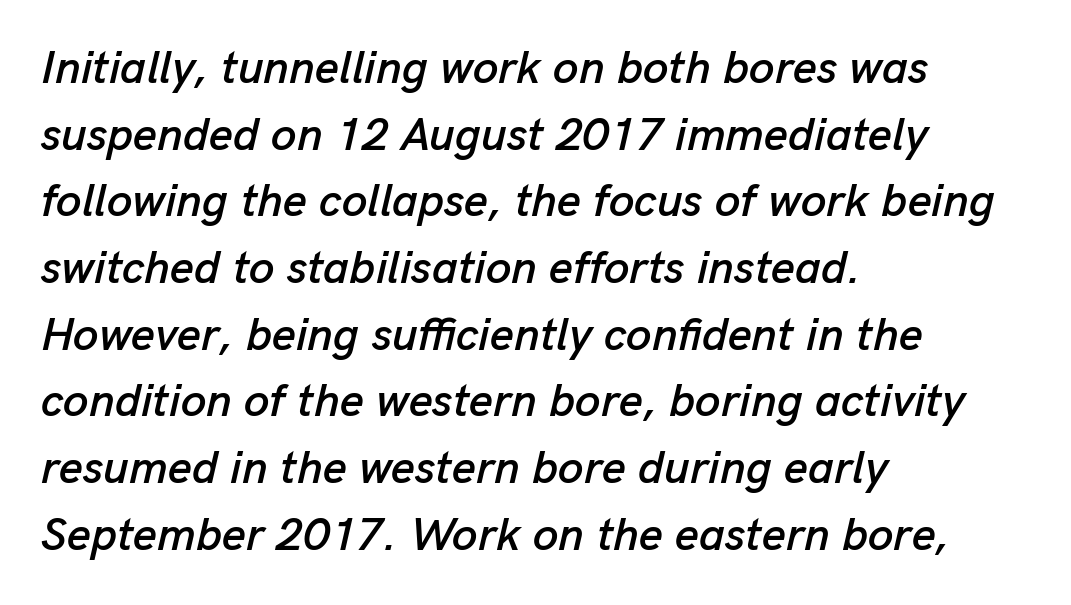
{"italic": "yes", "lean": "right", "slant_degrees": 13, "width": "normal", "stroke_contrast": "low", "x_height": "medium", "monospaced": "no", "underline": "no", "align": "left", "line_spacing": "normal", "line_spacing_ratio": 1.45, "letter_spacing": "normal", "letter_spacing_em": 0.0, "glyph_px": 46}
